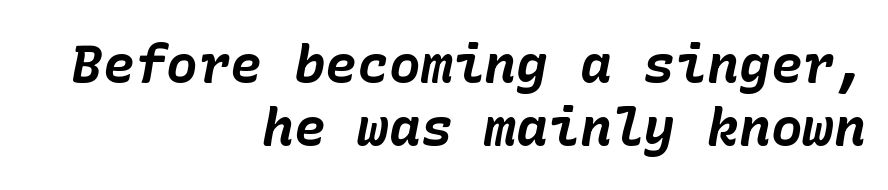
The image shows 53 px bold type, italic (leaning right); set right-aligned, line spacing 1.19x, normal letter spacing, not underlined; low stroke contrast and a medium x-height.
